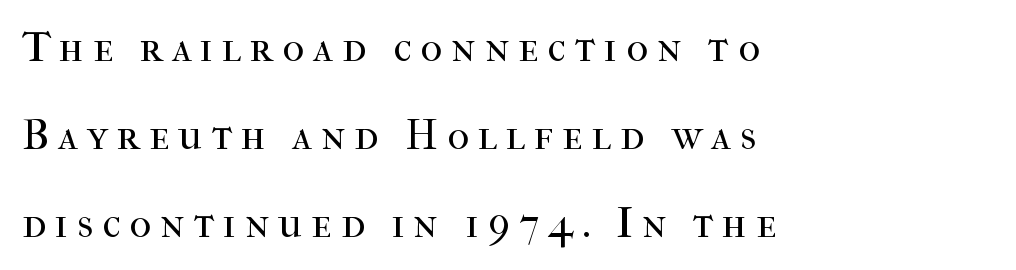
You could not count columns in this text — the font is proportionally spaced. Check under the words: just untouched page. Each line starts at the same left margin while the right side varies. If you drew a line through each stem, it would be perfectly vertical.
